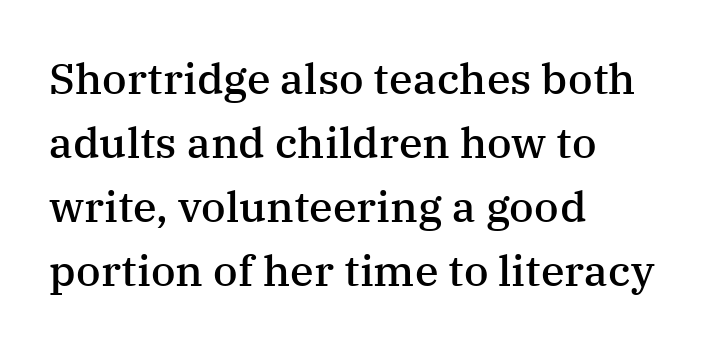
{"serif": "yes", "italic": "no", "bold": "semi", "weight": "semibold", "width": "normal", "stroke_contrast": "medium", "x_height": "medium", "monospaced": "no", "underline": "no", "align": "left", "line_spacing": "normal", "line_spacing_ratio": 1.49, "letter_spacing": "normal", "letter_spacing_em": 0.0, "glyph_px": 43}
